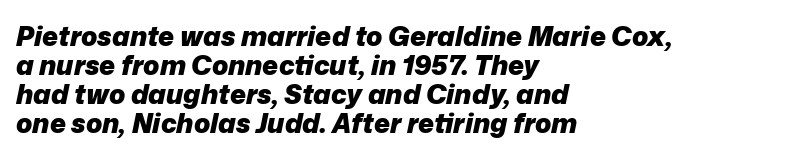
{"italic": "yes", "lean": "right", "slant_degrees": 12, "bold": "yes", "underline": "no", "align": "left", "line_spacing": "tight", "line_spacing_ratio": 1.07, "letter_spacing": "normal", "letter_spacing_em": 0.0, "glyph_px": 27}
